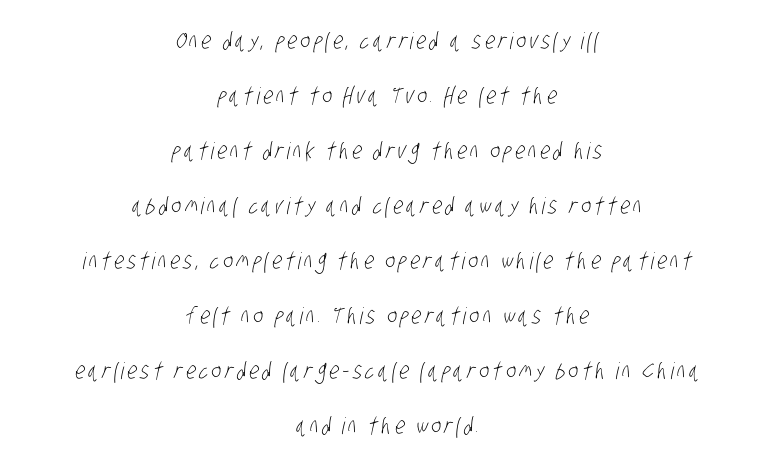
{"bold": "no", "underline": "no", "align": "center", "line_spacing": "loose", "line_spacing_ratio": 2.39, "glyph_px": 23}
